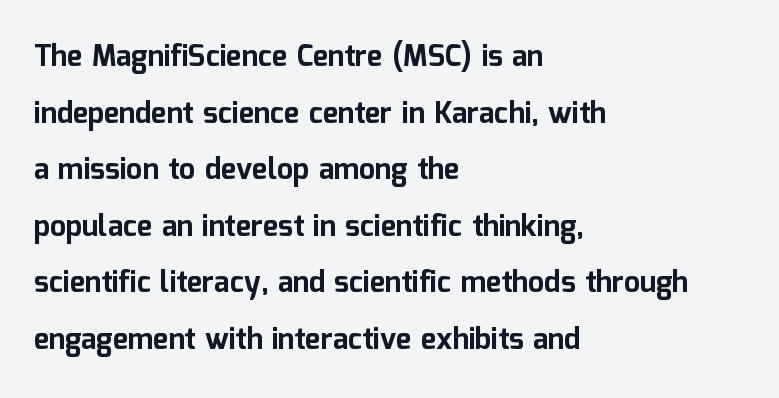
These lines are composed in type without serifs. Pretty heavy lettering here — definitely bold. Short note: letters normally spaced. Varying glyph widths throughout — classic text-font behaviour. This sample is left-justified, so line endings fall wherever the words run out. Letters rest on an invisible, unmarked baseline.
